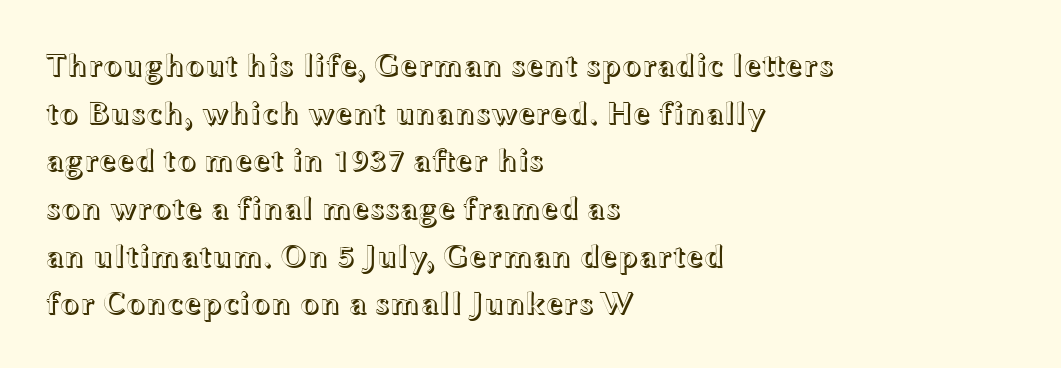
{"italic": "no", "width": "wide", "x_height": "medium", "monospaced": "no", "underline": "no", "align": "left", "line_spacing": "normal", "line_spacing_ratio": 1.49, "letter_spacing": "normal", "letter_spacing_em": 0.0, "glyph_px": 32}
